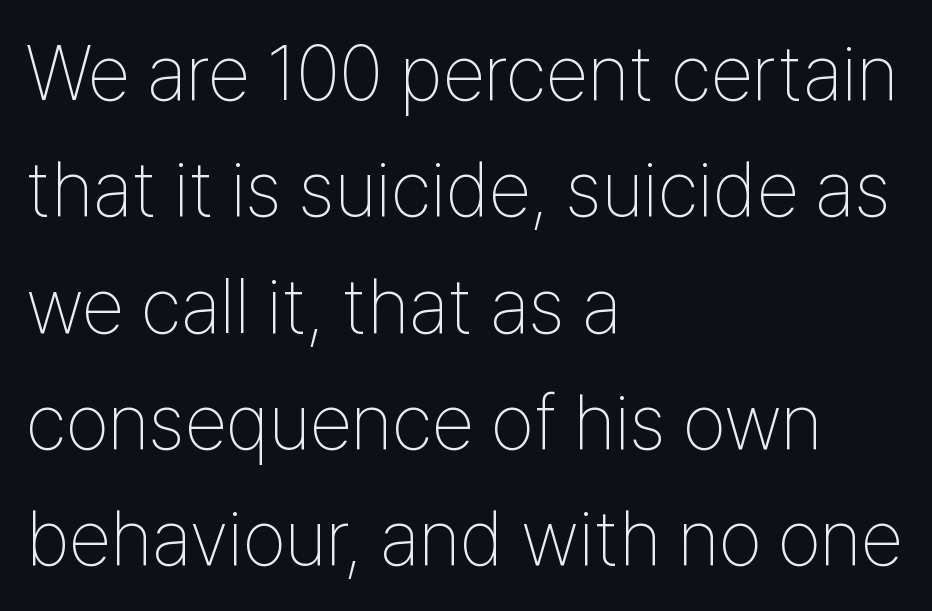
{"serif": "no", "italic": "no", "bold": "no", "weight": "thin", "width": "condensed", "stroke_contrast": "low", "x_height": "medium", "monospaced": "no", "underline": "no", "align": "left", "line_spacing": "normal", "line_spacing_ratio": 1.51, "letter_spacing": "normal", "letter_spacing_em": 0.0, "glyph_px": 77}
